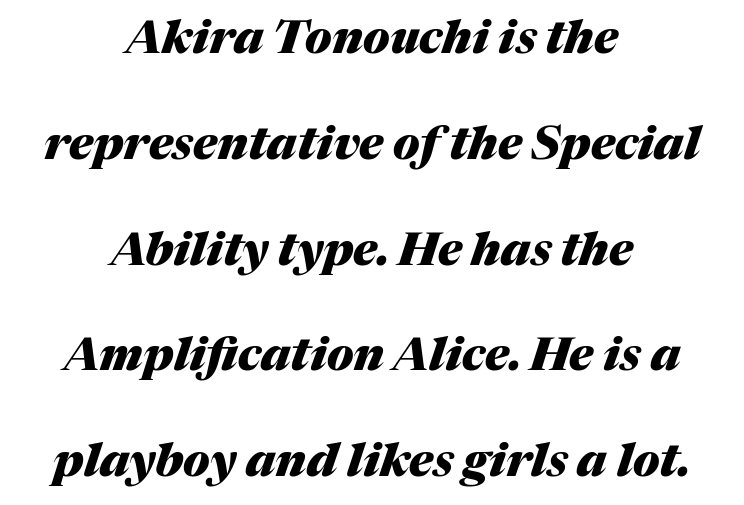
Q: Is the text bold? A: Yes.
Q: Is the text italic (slanted)? A: Yes, it leans right by about 17 degrees.
Q: Is the text underlined? A: No.
Q: How is the paragraph aligned? A: Centered.
Q: Is the spacing between letters normal or unusually wide? A: Normal.
Q: Is the spacing between lines tight, normal or loose? A: Loose.
Q: Width (condensed, normal, or wide)? A: Normal.
Q: Stroke contrast? A: Medium.
Q: x-height? A: Medium.
Q: Monospaced? A: No.
